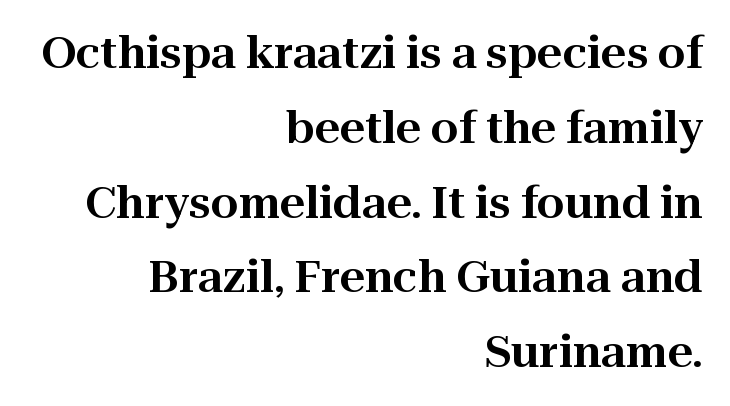
These lines stack with their right ends in a neat column. Short note: letters normally spaced. These lines sit exactly where default settings would place them. Note the varied advance widths — an 'i' is clearly narrower than an 'm'. Upright lettering throughout. Font category for this specimen: serif.
